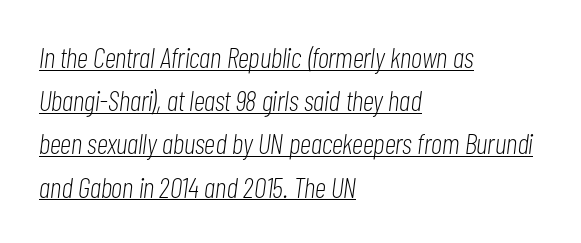
Q: Is the text bold? A: No.
Q: Is the text italic (slanted)? A: Yes, it leans right by about 7 degrees.
Q: Is the text underlined? A: Yes.
Q: How is the paragraph aligned? A: Left-aligned.
Q: Is the spacing between letters normal or unusually wide? A: Normal.
Q: Is the spacing between lines tight, normal or loose? A: Normal.
Q: Width (condensed, normal, or wide)? A: Condensed.
Q: Stroke contrast? A: Low.
Q: x-height? A: Medium.
Q: Monospaced? A: No.
